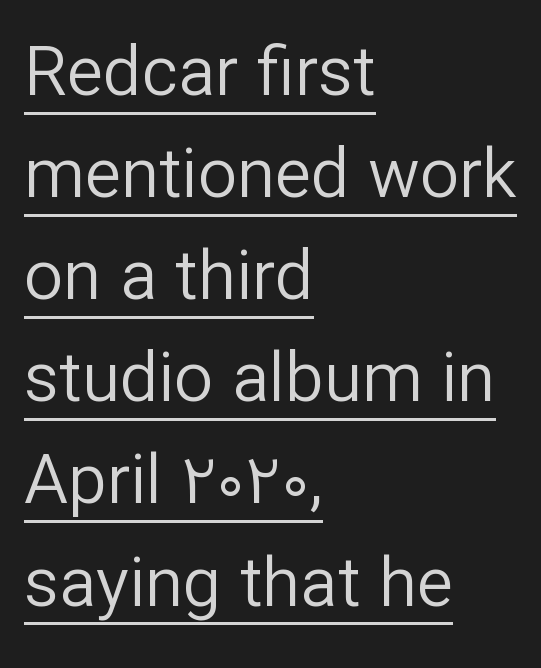
{"serif": "no", "italic": "no", "bold": "no", "weight": "regular", "width": "normal", "stroke_contrast": "low", "x_height": "medium", "monospaced": "no", "underline": "yes", "align": "left", "line_spacing": "normal", "line_spacing_ratio": 1.48, "letter_spacing": "normal", "letter_spacing_em": 0.0, "glyph_px": 69}
